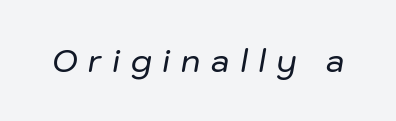
The rendering uses natural spacing where letterforms have individual widths. Caption: expanded tracking, letters set apart. Type without underlining. The specimen reads as italic at a glance.
